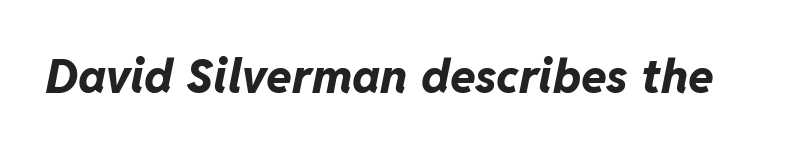
The font's italic variant was chosen for this text. Note the varied advance widths — an 'i' is clearly narrower than an 'm'. Words appear dense and cohesive because spacing is normal. I'd describe the lettering as bold — thick and assertive. Descender tails drop into unmarked territory.
